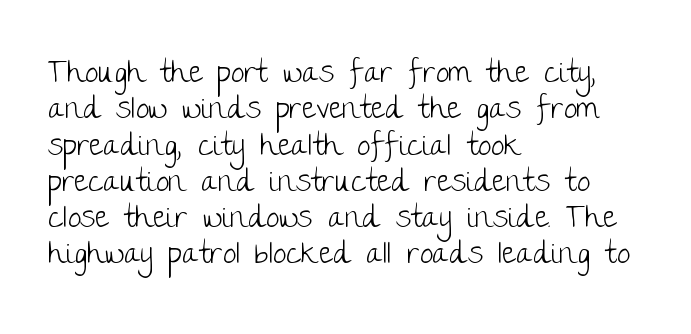
Q: Is the text bold? A: No.
Q: Is the text italic (slanted)? A: No, it is upright.
Q: Is the typeface a serif or a sans-serif typeface? A: Sans-serif.
Q: Is the text underlined? A: No.
Q: How is the paragraph aligned? A: Left-aligned.
Q: Is the spacing between letters normal or unusually wide? A: Normal.
Q: Width (condensed, normal, or wide)? A: Normal.
Q: Stroke contrast? A: Low.
Q: x-height? A: Large.
Q: Monospaced? A: No.
